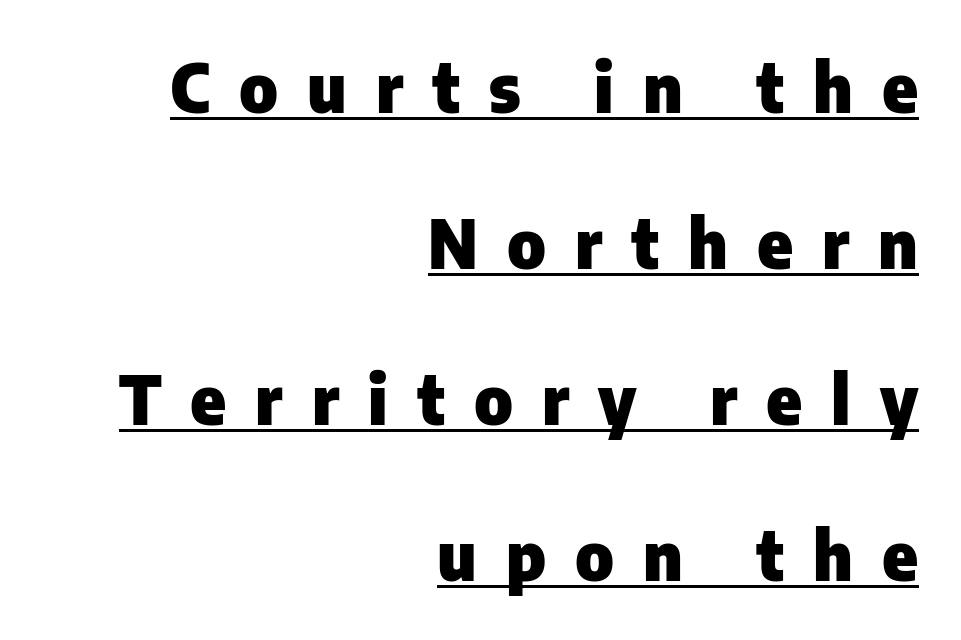
Between one letter and the next there's a generous, obvious gap. The face used here is proportionally spaced, like ordinary book or web type. Designer's note — italics off, roman on. Heavy, bold letterforms. Honestly, the underline is the first thing you notice here.
